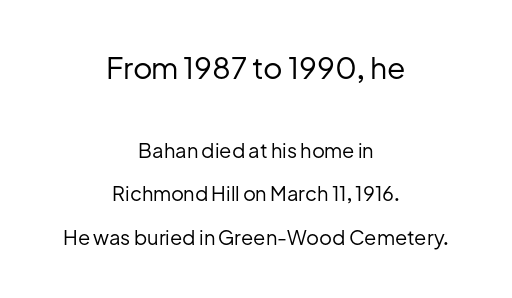
The image shows 30 px regular-weight sans-serif type, upright; set centered, loose line spacing (2.19x), normal letter spacing, not underlined; the first (top) block is 1.5x larger; low stroke contrast and a medium x-height.
